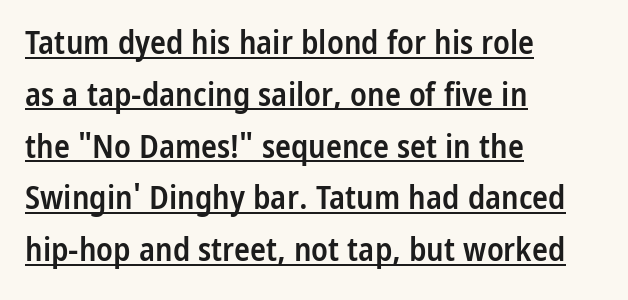
Q: Is the text bold? A: Semi-bold.
Q: Is the text italic (slanted)? A: No, it is upright.
Q: Is the typeface a serif or a sans-serif typeface? A: Sans-serif.
Q: Is the text underlined? A: Yes.
Q: How is the paragraph aligned? A: Left-aligned.
Q: Is the spacing between letters normal or unusually wide? A: Normal.
Q: Is the spacing between lines tight, normal or loose? A: Normal.
Q: Width (condensed, normal, or wide)? A: Condensed.
Q: Stroke contrast? A: Low.
Q: x-height? A: Medium.
Q: Monospaced? A: No.
